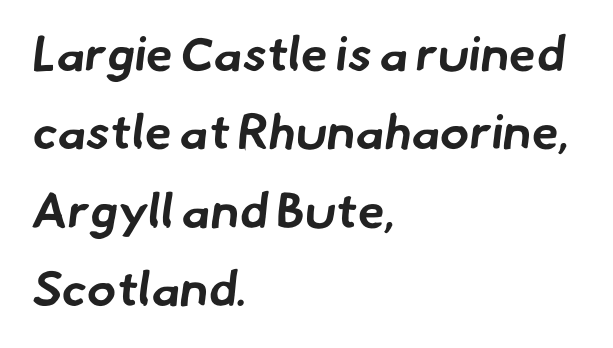
The image shows 49 px bold sans-serif type; set left-aligned, normal line spacing (1.6x), normal letter spacing, not underlined; low stroke contrast and a small x-height.
